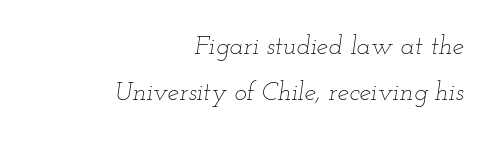
The image shows 26 px text type, italic (leaning right); set right-aligned, line spacing 1.78x, normal letter spacing, not underlined.
